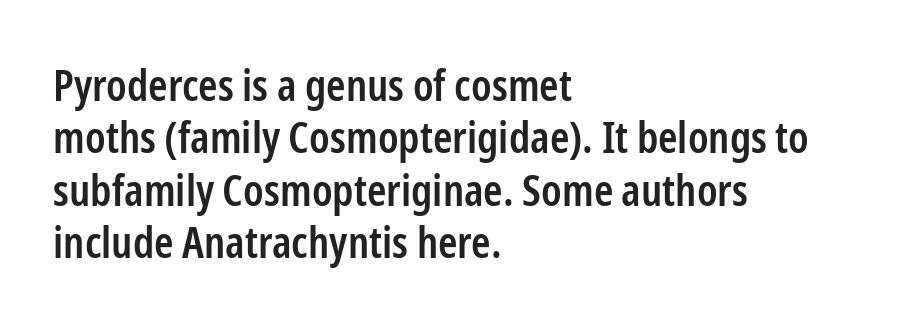
{"serif": "no", "italic": "no", "bold": "semi", "weight": "semibold", "width": "condensed", "stroke_contrast": "low", "x_height": "medium", "monospaced": "no", "underline": "no", "align": "left", "line_spacing_ratio": 1.19, "letter_spacing": "normal", "letter_spacing_em": 0.0, "glyph_px": 44}
